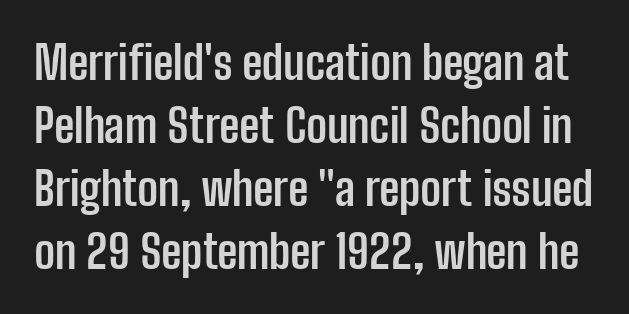
The image shows 46 px semibold, condensed sans-serif type, upright; set normal line spacing (1.37x), normal letter spacing, not underlined; low stroke contrast and a medium x-height.
